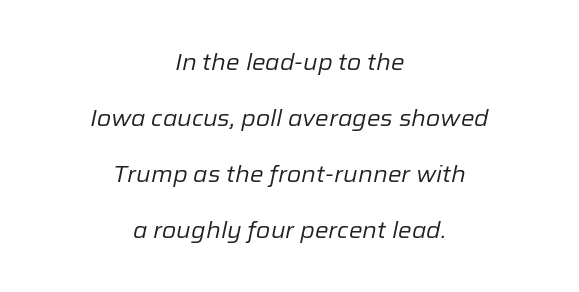
{"italic": "yes", "lean": "right", "slant_degrees": 12, "bold": "no", "underline": "no", "align": "center", "line_spacing": "loose", "line_spacing_ratio": 2.43, "letter_spacing": "normal", "letter_spacing_em": 0.0, "glyph_px": 23}
